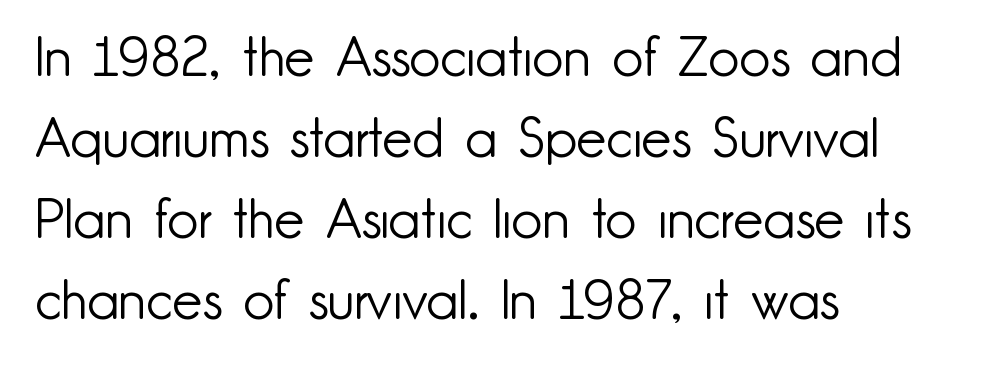
{"serif": "no", "italic": "no", "bold": "no", "weight": "light", "width": "normal", "stroke_contrast": "low", "x_height": "small", "monospaced": "no", "underline": "no", "align": "left", "line_spacing": "normal", "line_spacing_ratio": 1.5, "letter_spacing": "normal", "letter_spacing_em": 0.0, "glyph_px": 54}
